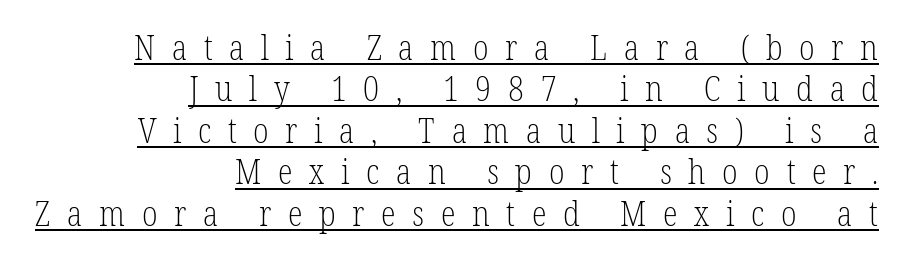
Stroke mass is kept to a normal reading level or below. Which margin do the lines hug? The right one — the left edge is uneven. The glyphs are accompanied by a horizontal stroke just below them. Display-style spreading of the glyphs; the letterfit is very open.
